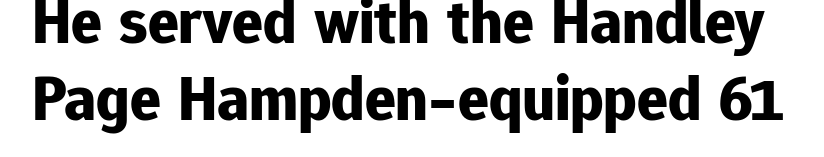
The area under the type is left untouched. Bold? Absolutely — the strokes are thick and heavy. A typesetter would call this zero additional tracking. Spacing verdict: proportional, widths tailored to each character.
